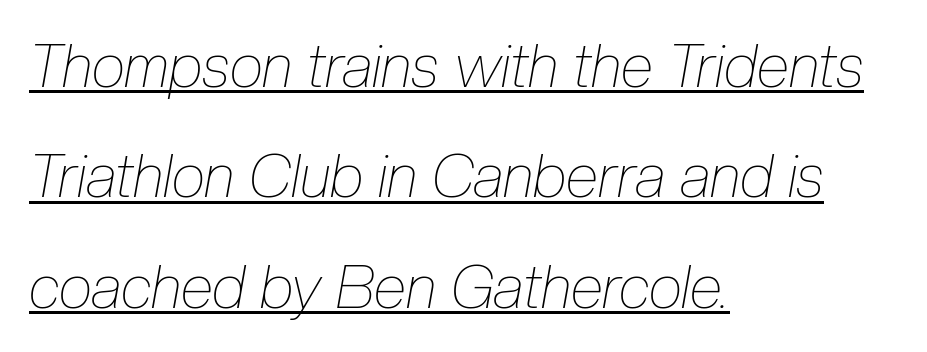
The specimen includes a rule beneath the text block's lines. Tracking value appears to be zero — textbook default spacing. Spacing verdict: proportional, widths tailored to each character. Horizontally, the lines are justified to the leading edge only. Style check: oblique.
